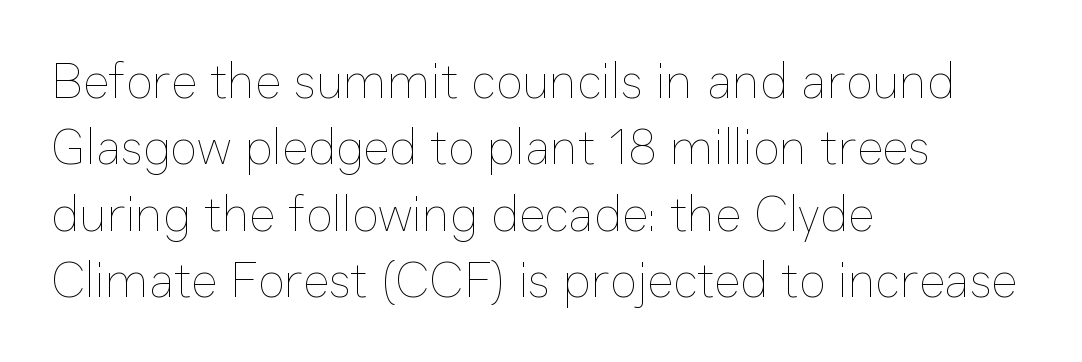
Designer's note — italics off, roman on. The rendering keeps characters at their native spacing. Proportional: the letters do not fall into vertical columns. The paragraph shown leans on its left margin.
